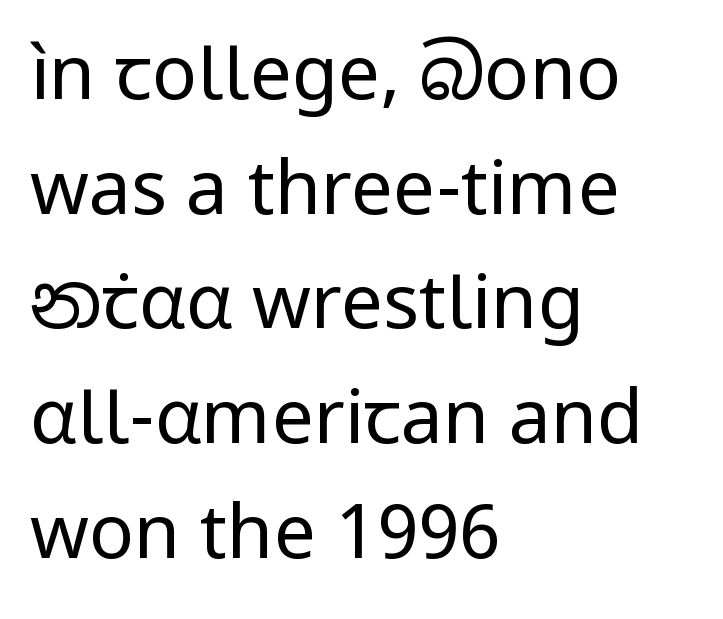
Q: Is the text bold? A: No.
Q: Is the text italic (slanted)? A: No, it is upright.
Q: Is the typeface a serif or a sans-serif typeface? A: Sans-serif.
Q: Is the text underlined? A: No.
Q: How is the paragraph aligned? A: Left-aligned.
Q: Is the spacing between letters normal or unusually wide? A: Normal.
Q: Is the spacing between lines tight, normal or loose? A: Normal.
Q: Width (condensed, normal, or wide)? A: Normal.
Q: Stroke contrast? A: Low.
Q: x-height? A: Medium.
Q: Monospaced? A: No.
